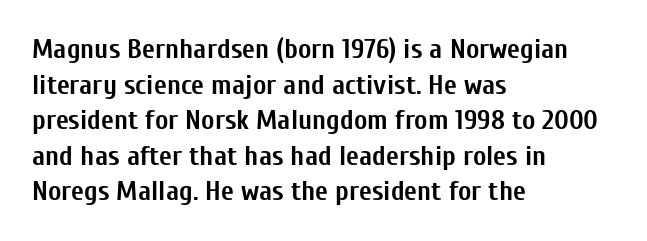
Q: Is the text bold? A: Yes.
Q: Is the text italic (slanted)? A: No, it is upright.
Q: Is the typeface a serif or a sans-serif typeface? A: Sans-serif.
Q: Is the text underlined? A: No.
Q: How is the paragraph aligned? A: Left-aligned.
Q: Is the spacing between letters normal or unusually wide? A: Normal.
Q: Is the spacing between lines tight, normal or loose? A: Normal.
Q: Width (condensed, normal, or wide)? A: Condensed.
Q: Stroke contrast? A: Low.
Q: x-height? A: Medium.
Q: Monospaced? A: No.
